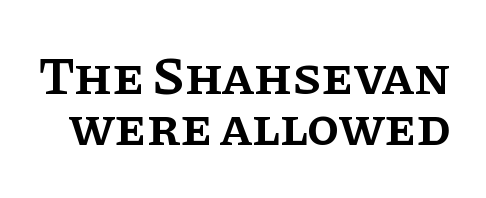
Q: Is the text bold? A: Semi-bold.
Q: Is the text italic (slanted)? A: No, it is upright.
Q: Is the typeface a serif or a sans-serif typeface? A: Serif.
Q: Is the text underlined? A: No.
Q: Is the spacing between letters normal or unusually wide? A: Normal.
Q: Is the spacing between lines tight, normal or loose? A: Tight.
Q: Width (condensed, normal, or wide)? A: Normal.
Q: Stroke contrast? A: Low.
Q: x-height? A: Large.
Q: Monospaced? A: No.
